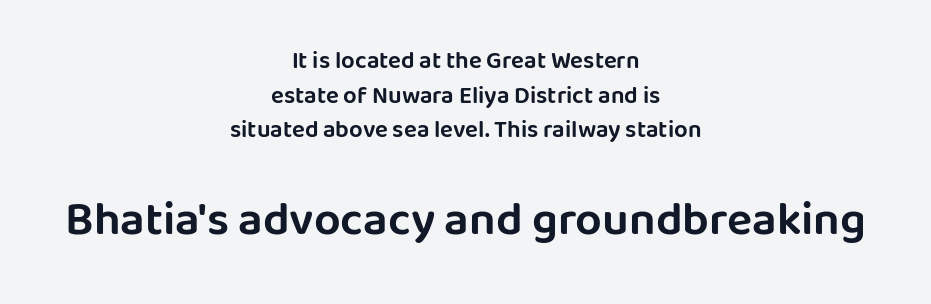
{"serif": "no", "italic": "no", "width": "normal", "stroke_contrast": "low", "x_height": "large", "monospaced": "no", "underline": "no", "align": "center", "line_spacing": "normal", "line_spacing_ratio": 1.44, "letter_spacing": "normal", "letter_spacing_em": 0.0, "larger_block": "second", "size_ratio": 1.96, "glyph_px": 47}
